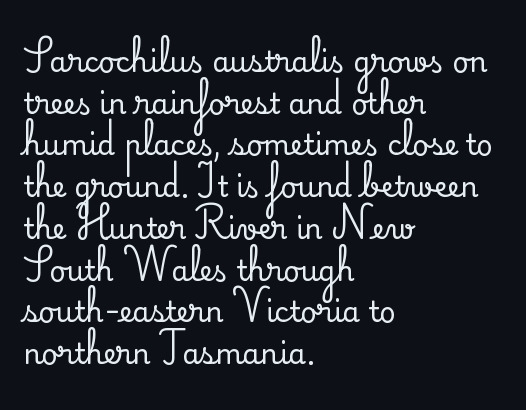
The image shows 28 px serif type, upright; set left-aligned, normal line spacing (1.49x), normal letter spacing, not underlined; medium stroke contrast and a small x-height.
